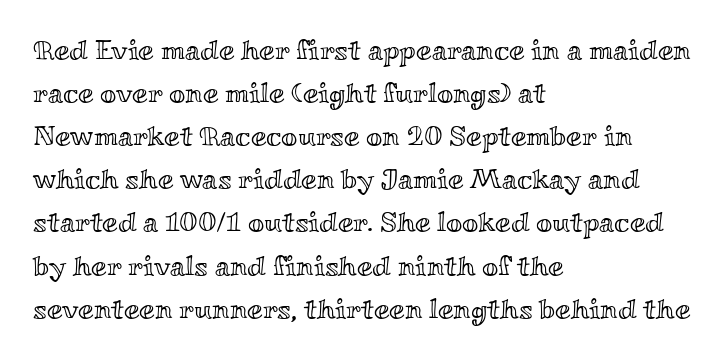
Q: Is the text italic (slanted)? A: No, it is upright.
Q: Is the text underlined? A: No.
Q: How is the paragraph aligned? A: Left-aligned.
Q: Is the spacing between letters normal or unusually wide? A: Normal.
Q: Is the spacing between lines tight, normal or loose? A: Normal.
Q: Width (condensed, normal, or wide)? A: Wide.
Q: x-height? A: Small.
Q: Monospaced? A: No.
